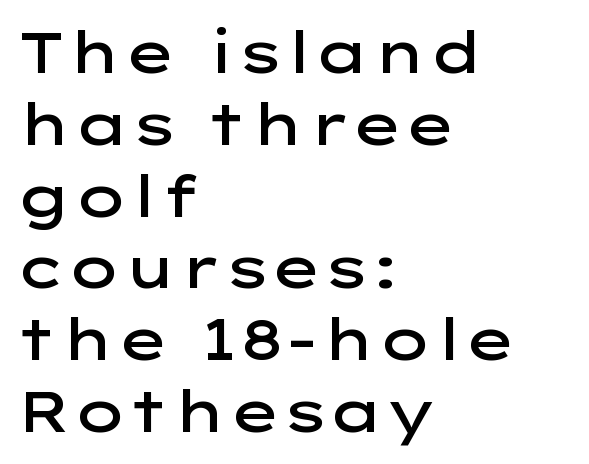
The image shows 57 px semibold, wide sans-serif type, upright; set left-aligned, normal line spacing (1.26x), normal letter spacing, not underlined; low stroke contrast and a medium x-height.
